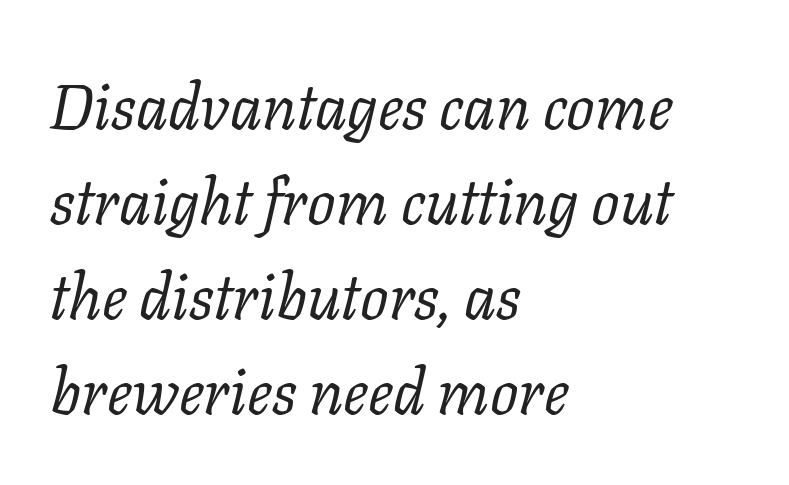
The gap between lines stays unmarked. Weight: not bold — regular or lighter. Proportional: the letters do not fall into vertical columns. These lines were composed using italics. The lines in this sample share a left origin and differ only in where they stop.
